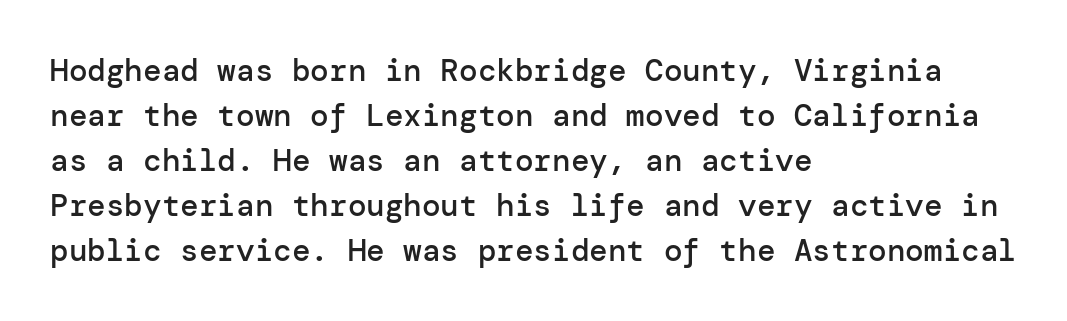
Q: Is the text bold? A: Semi-bold.
Q: Is the text italic (slanted)? A: No, it is upright.
Q: Is the typeface a serif or a sans-serif typeface? A: Sans-serif.
Q: Is the text underlined? A: No.
Q: How is the paragraph aligned? A: Left-aligned.
Q: Is the spacing between letters normal or unusually wide? A: Normal.
Q: Is the spacing between lines tight, normal or loose? A: Normal.
Q: Width (condensed, normal, or wide)? A: Normal.
Q: Stroke contrast? A: Low.
Q: x-height? A: Medium.
